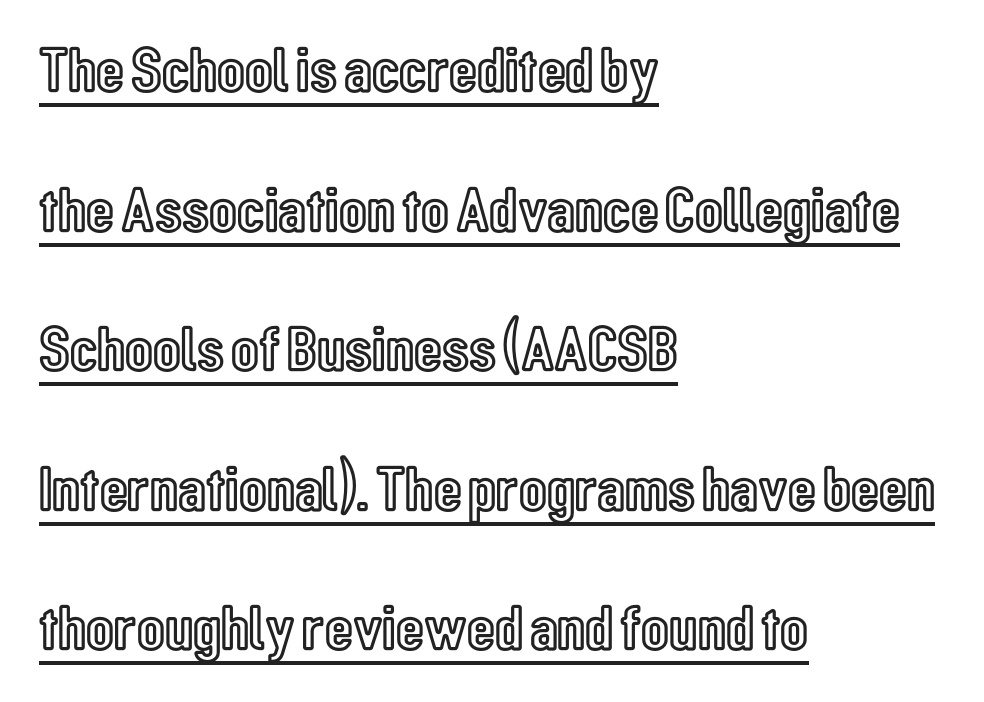
{"italic": "no", "width": "condensed", "x_height": "medium", "monospaced": "no", "underline": "yes", "align": "left", "line_spacing": "loose", "line_spacing_ratio": 2.18, "letter_spacing": "normal", "letter_spacing_em": 0.0, "glyph_px": 64}
